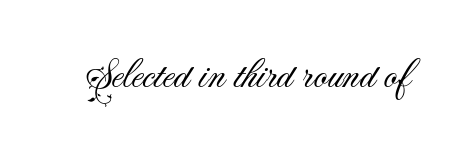
Here the designer chose a conventional face with non-uniform glyph widths. Anything drawn beneath the words? Only blank space. Words appear dense and cohesive because spacing is normal. Typographically, this falls in the sans-serif category. Stems and bowls with no extra thickness — not bold.
